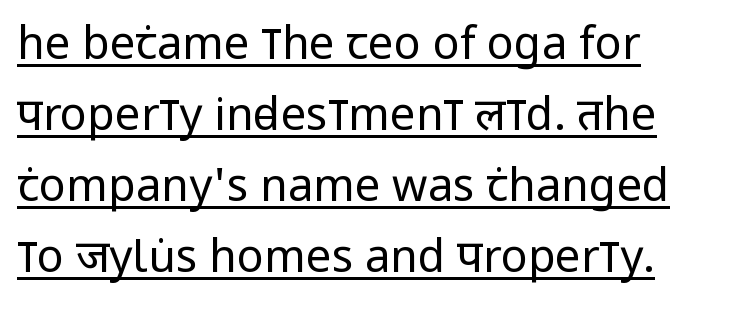
Horizontal alignment here is leftward, the default for most running prose. Tracking value appears to be zero — textbook default spacing. Does the leading feel generous? No, just average. This sample has the flowing, uneven cadence of proportional lettering. Notice how the stems are strictly vertical — no italics here. Underlined type.
